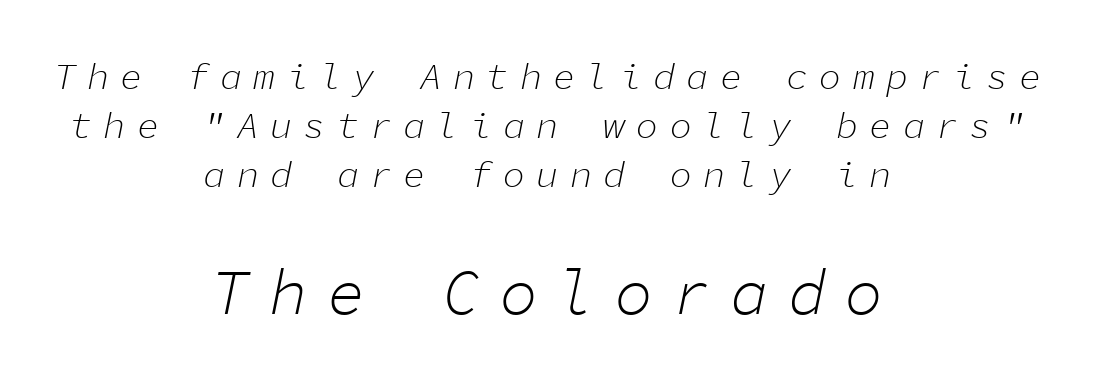
Q: Is the text bold? A: No.
Q: Is the text italic (slanted)? A: Yes, it leans right by about 11 degrees.
Q: Is the text underlined? A: No.
Q: How is the paragraph aligned? A: Centered.
Q: Is the spacing between letters normal or unusually wide? A: Unusually wide.
Q: Is the spacing between lines tight, normal or loose? A: Normal.
Q: Which block of text is set in a larger size, the first (top) or the second (bottom)? A: The second (bottom) one.
Q: Width (condensed, normal, or wide)? A: Normal.
Q: Stroke contrast? A: Low.
Q: x-height? A: Medium.
Q: Monospaced? A: Yes.
